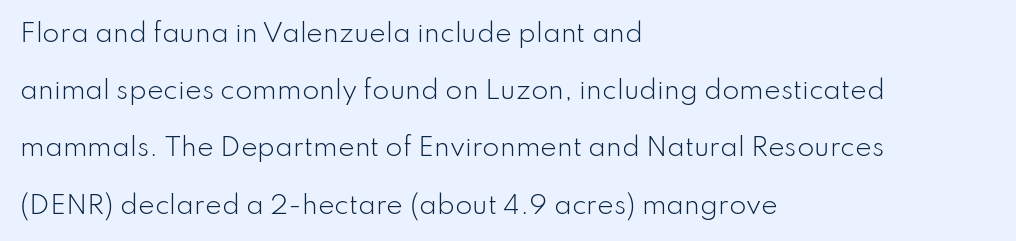
Q: Is the text bold? A: No.
Q: Is the text italic (slanted)? A: No, it is upright.
Q: Is the text underlined? A: No.
Q: How is the paragraph aligned? A: Left-aligned.
Q: Is the spacing between letters normal or unusually wide? A: Normal.
Q: Is the spacing between lines tight, normal or loose? A: Loose.
